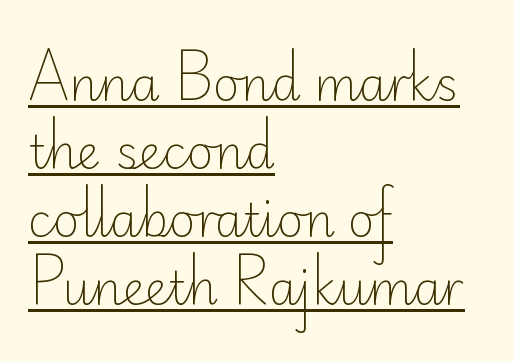
The image shows 46 px light sans-serif type, upright; set left-aligned, normal line spacing (1.48x), normal letter spacing, underlined; low stroke contrast and a small x-height.
